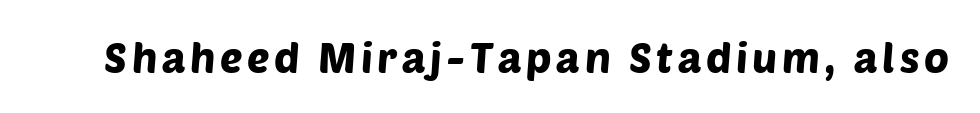
{"serif": "no", "width": "normal", "stroke_contrast": "low", "x_height": "large", "monospaced": "no", "underline": "no", "glyph_px": 42}
